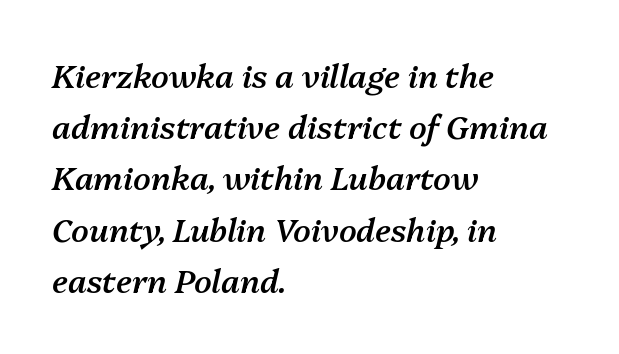
The image shows 32 px semibold type, italic (leaning right); set left-aligned, normal line spacing (1.6x), normal letter spacing, not underlined; medium stroke contrast and a medium x-height.
